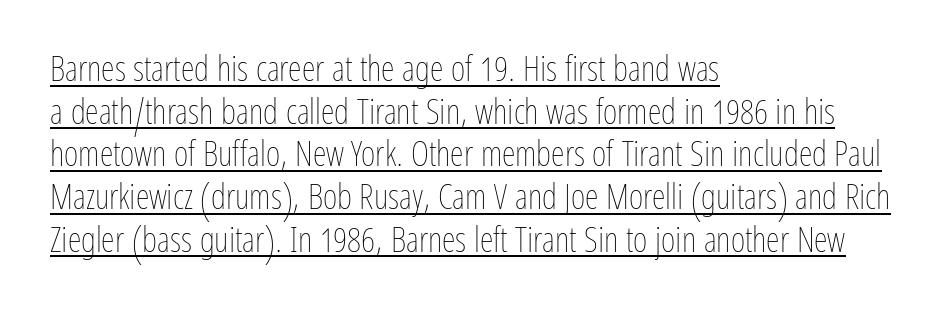
{"italic": "no", "bold": "no", "weight": "thin", "width": "condensed", "stroke_contrast": "low", "x_height": "medium", "monospaced": "no", "underline": "yes", "align": "left", "line_spacing_ratio": 1.22, "letter_spacing": "normal", "letter_spacing_em": 0.0, "glyph_px": 35}
